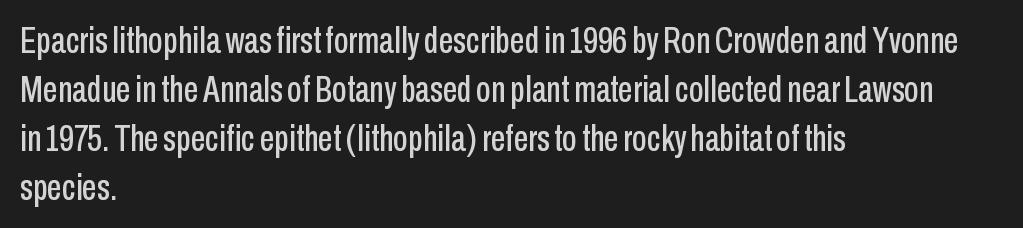
{"serif": "no", "italic": "no", "width": "condensed", "stroke_contrast": "low", "x_height": "medium", "monospaced": "no", "underline": "no", "align": "left", "line_spacing": "normal", "line_spacing_ratio": 1.32, "letter_spacing": "normal", "letter_spacing_em": 0.0, "glyph_px": 37}
